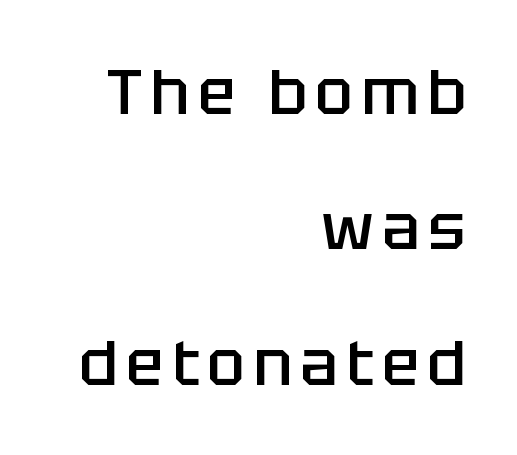
Q: Is the text bold? A: Semi-bold.
Q: Is the text italic (slanted)? A: No, it is upright.
Q: Is the typeface a serif or a sans-serif typeface? A: Sans-serif.
Q: Is the text underlined? A: No.
Q: How is the paragraph aligned? A: Right-aligned.
Q: Is the spacing between lines tight, normal or loose? A: Loose.
Q: Width (condensed, normal, or wide)? A: Normal.
Q: Stroke contrast? A: Low.
Q: x-height? A: Large.
Q: Monospaced? A: No.
